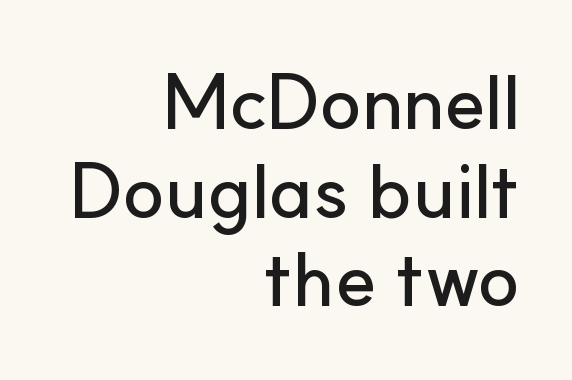
The letterforms sit shoulder to shoulder at normal distance. Every stem runs plumb, perpendicular to the baseline. Clear beneath every line of the passage. Proportional: the letters do not fall into vertical columns. Closely set lines give the paragraph a compact silhouette. The text block is weighted toward the right margin, trailing off unevenly leftward.
